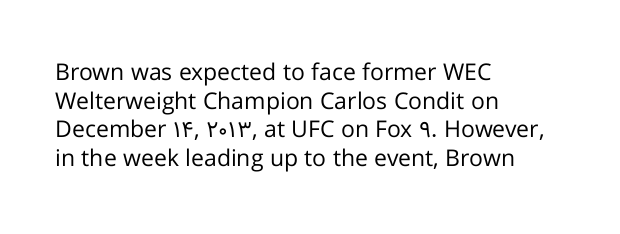
Q: Is the text bold? A: No.
Q: Is the text italic (slanted)? A: No, it is upright.
Q: Is the text underlined? A: No.
Q: How is the paragraph aligned? A: Left-aligned.
Q: Is the spacing between letters normal or unusually wide? A: Normal.
Q: Is the spacing between lines tight, normal or loose? A: Normal.
